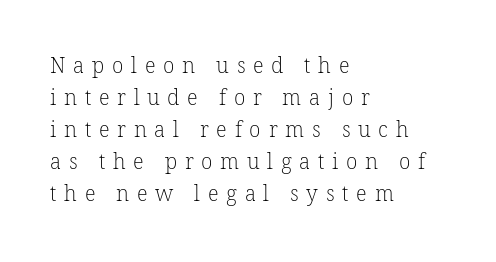
The image shows 21 px text type; set left-aligned, normal line spacing (1.52x), unusually wide letter spacing (+0.37 em), not underlined.
